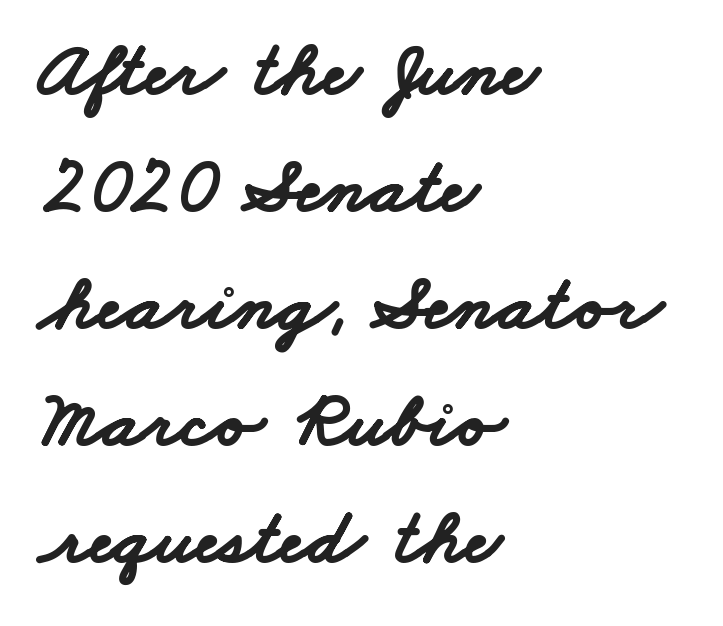
Q: Is the text bold? A: Yes.
Q: Is the typeface a serif or a sans-serif typeface? A: Sans-serif.
Q: Is the text underlined? A: No.
Q: How is the paragraph aligned? A: Left-aligned.
Q: Is the spacing between letters normal or unusually wide? A: Normal.
Q: Is the spacing between lines tight, normal or loose? A: Normal.
Q: Width (condensed, normal, or wide)? A: Wide.
Q: Stroke contrast? A: Low.
Q: x-height? A: Small.
Q: Monospaced? A: No.
